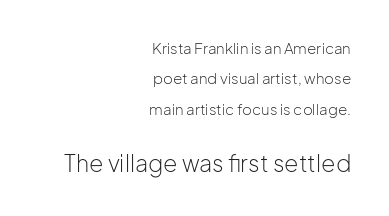
{"italic": "no", "bold": "no", "underline": "no", "align": "right", "line_spacing": "loose", "line_spacing_ratio": 2.03, "letter_spacing": "normal", "letter_spacing_em": 0.0, "larger_block": "second", "size_ratio": 1.53, "glyph_px": 23}
